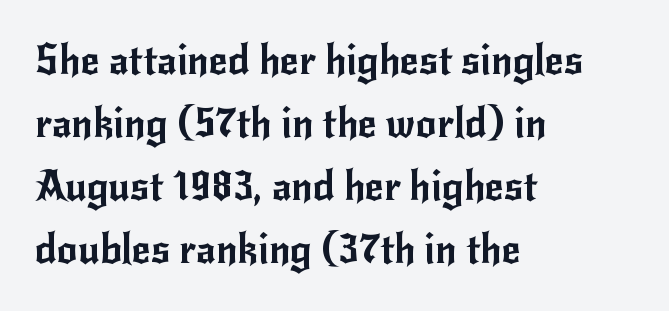
The image shows 41 px sans-serif type, upright; set left-aligned, normal line spacing (1.54x), normal letter spacing, not underlined; low stroke contrast and a small x-height.
